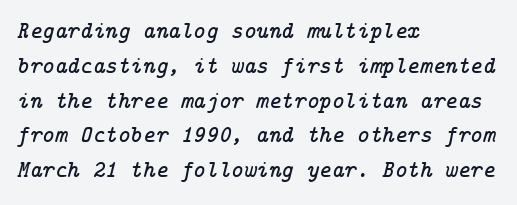
Q: Is the text italic (slanted)? A: Yes, it leans right by about 14 degrees.
Q: Is the text underlined? A: No.
Q: How is the paragraph aligned? A: Left-aligned.
Q: Is the spacing between letters normal or unusually wide? A: Normal.
Q: Is the spacing between lines tight, normal or loose? A: Normal.
